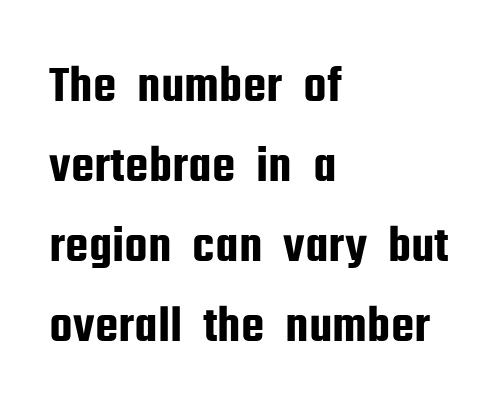
Q: Is the text italic (slanted)? A: No, it is upright.
Q: Is the typeface a serif or a sans-serif typeface? A: Sans-serif.
Q: Is the text underlined? A: No.
Q: How is the paragraph aligned? A: Left-aligned.
Q: Is the spacing between letters normal or unusually wide? A: Normal.
Q: Is the spacing between lines tight, normal or loose? A: Normal.
Q: Width (condensed, normal, or wide)? A: Condensed.
Q: Stroke contrast? A: Low.
Q: x-height? A: Medium.
Q: Monospaced? A: No.
